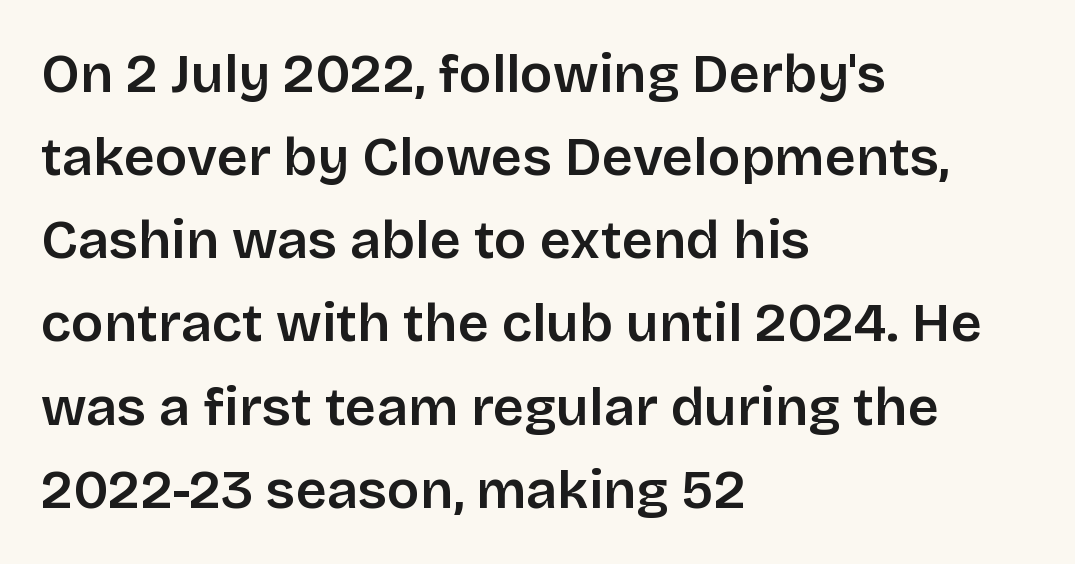
The image shows 54 px semibold sans-serif type, upright; set left-aligned, normal line spacing (1.54x), normal letter spacing, not underlined; low stroke contrast and a large x-height.
